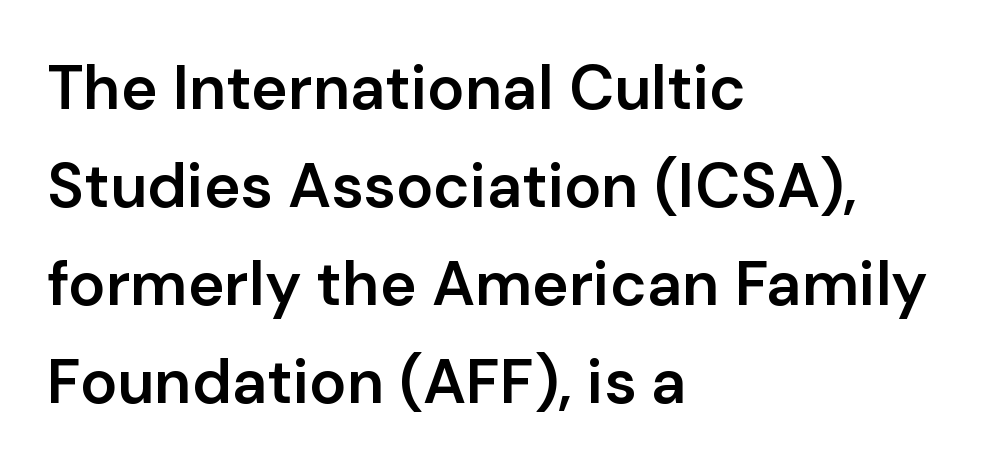
Q: Is the text bold? A: Semi-bold.
Q: Is the text italic (slanted)? A: No, it is upright.
Q: Is the typeface a serif or a sans-serif typeface? A: Sans-serif.
Q: Is the text underlined? A: No.
Q: How is the paragraph aligned? A: Left-aligned.
Q: Is the spacing between letters normal or unusually wide? A: Normal.
Q: Is the spacing between lines tight, normal or loose? A: Normal.
Q: Width (condensed, normal, or wide)? A: Normal.
Q: Stroke contrast? A: Low.
Q: x-height? A: Medium.
Q: Monospaced? A: No.
